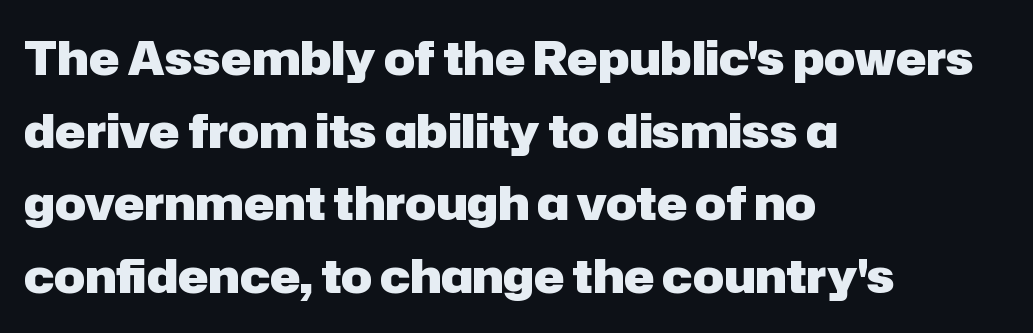
Q: Is the text bold? A: Yes.
Q: Is the text italic (slanted)? A: No, it is upright.
Q: Is the typeface a serif or a sans-serif typeface? A: Sans-serif.
Q: Is the text underlined? A: No.
Q: How is the paragraph aligned? A: Left-aligned.
Q: Is the spacing between letters normal or unusually wide? A: Normal.
Q: Is the spacing between lines tight, normal or loose? A: Normal.
Q: Width (condensed, normal, or wide)? A: Normal.
Q: Stroke contrast? A: Low.
Q: x-height? A: Medium.
Q: Monospaced? A: No.
